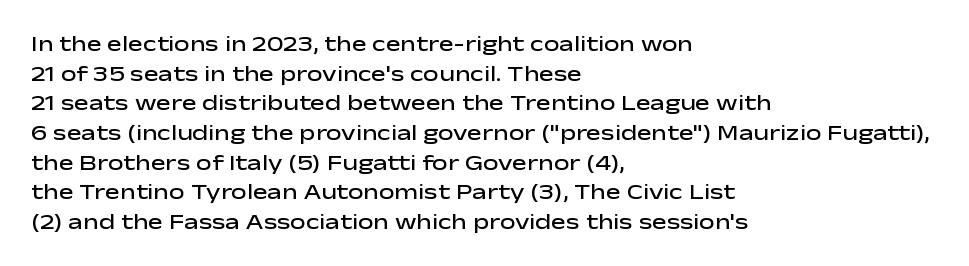
{"italic": "no", "bold": "semi", "underline": "no", "align": "left", "line_spacing": "normal", "line_spacing_ratio": 1.35, "letter_spacing": "normal", "letter_spacing_em": 0.0, "glyph_px": 22}
